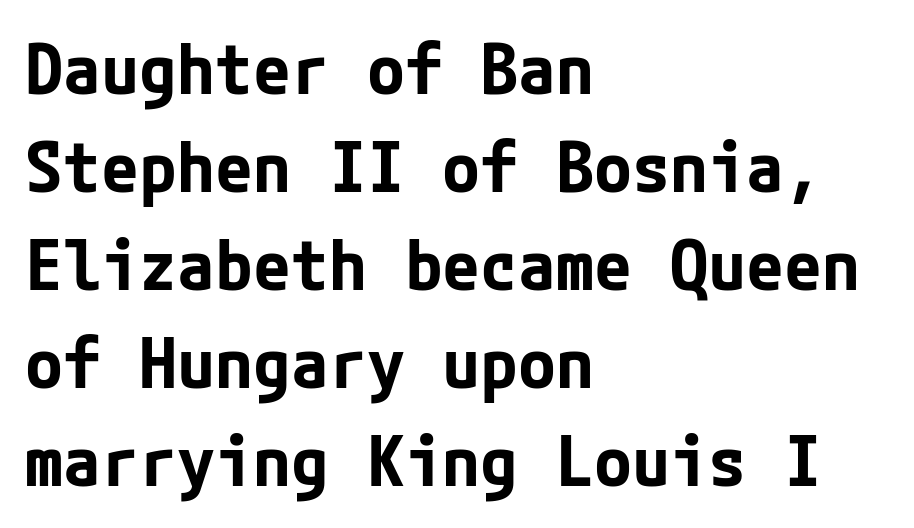
The image shows 69 px bold sans-serif type, upright; set left-aligned, normal line spacing (1.42x), normal letter spacing, not underlined; low stroke contrast and a medium x-height.
